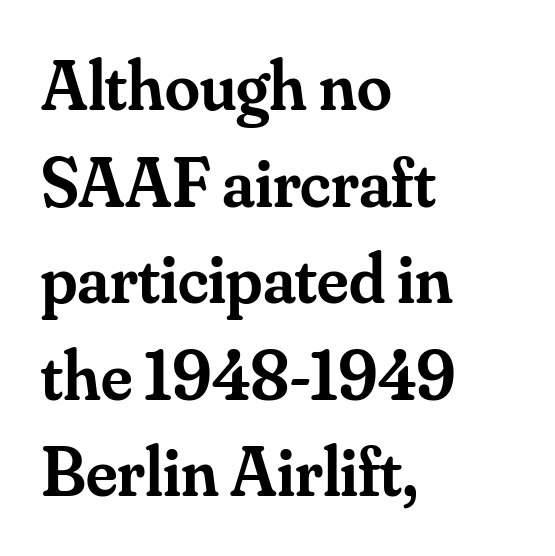
The image shows 70 px semibold serif type, upright; set left-aligned, normal line spacing (1.38x), normal letter spacing, not underlined; medium stroke contrast and a small x-height.
